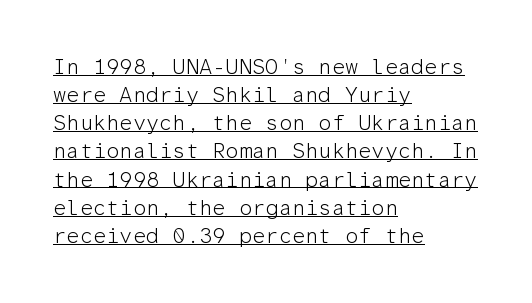
{"italic": "no", "bold": "no", "underline": "yes", "align": "left", "line_spacing": "normal", "line_spacing_ratio": 1.34, "letter_spacing": "normal", "letter_spacing_em": 0.0, "glyph_px": 21}
